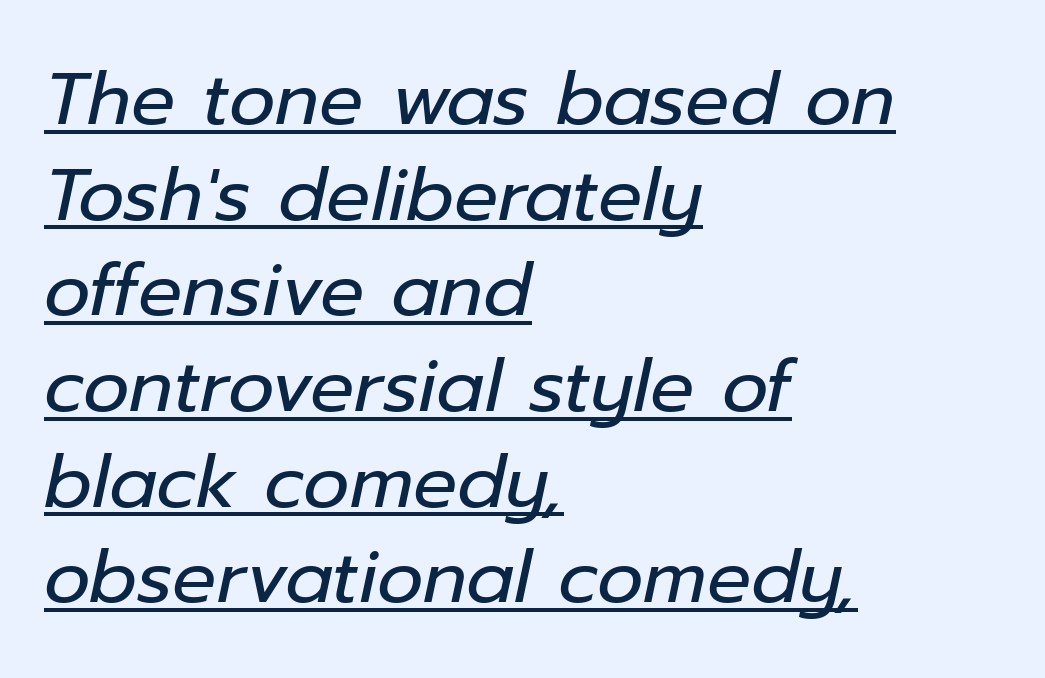
Q: Is the text bold? A: No.
Q: Is the text italic (slanted)? A: Yes, it leans right by about 12 degrees.
Q: Is the text underlined? A: Yes.
Q: How is the paragraph aligned? A: Left-aligned.
Q: Is the spacing between letters normal or unusually wide? A: Normal.
Q: Is the spacing between lines tight, normal or loose? A: Normal.
Q: Width (condensed, normal, or wide)? A: Normal.
Q: Stroke contrast? A: Low.
Q: x-height? A: Medium.
Q: Monospaced? A: No.
